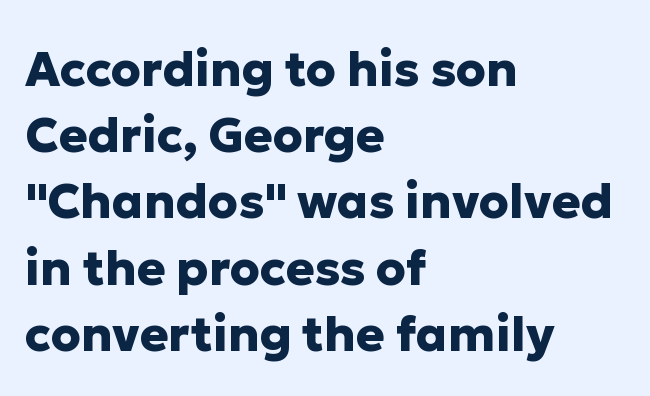
{"serif": "no", "italic": "no", "bold": "yes", "weight": "heavy", "width": "normal", "stroke_contrast": "low", "x_height": "medium", "monospaced": "no", "underline": "no", "align": "left", "line_spacing": "normal", "line_spacing_ratio": 1.38, "letter_spacing": "normal", "letter_spacing_em": 0.0, "glyph_px": 48}
